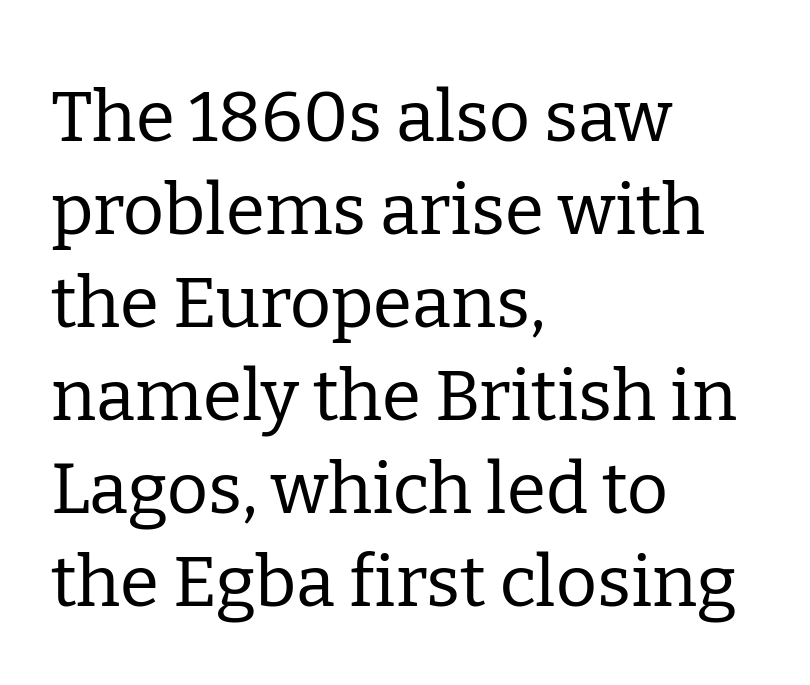
You can tell it's not italic because the verticals are truly vertical. The foot of each line stays bare and open. The typesetting does not lean heavy: it is not bold. Successive baselines arrive at the customary interval. These lines stack with their left ends in a neat column.
